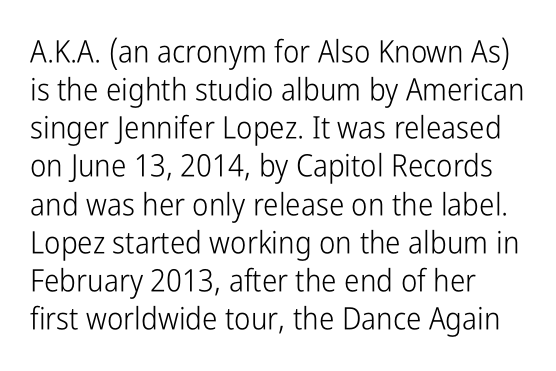
The image shows 31 px light, condensed sans-serif type, upright; set left-aligned, line spacing 1.23x, normal letter spacing, not underlined; low stroke contrast and a medium x-height.
